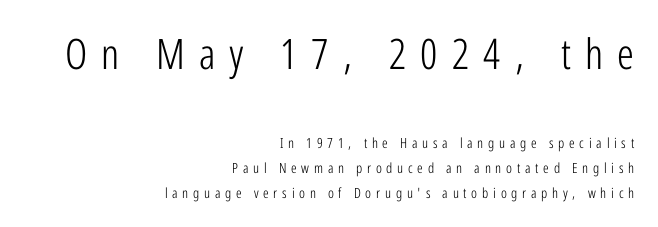
The image shows 42 px light, condensed sans-serif type, upright; set right-aligned, line spacing 1.79x, unusually wide letter spacing (+0.34 em), not underlined; the first (top) block is 3.0x larger; low stroke contrast and a medium x-height.
